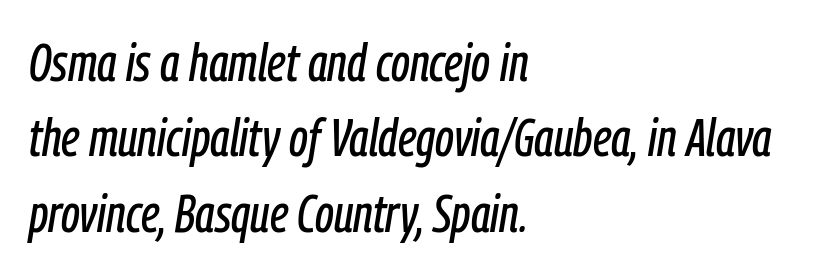
Q: Is the text italic (slanted)? A: Yes, it leans right by about 9 degrees.
Q: Is the text underlined? A: No.
Q: How is the paragraph aligned? A: Left-aligned.
Q: Is the spacing between letters normal or unusually wide? A: Normal.
Q: Is the spacing between lines tight, normal or loose? A: Normal.
Q: Width (condensed, normal, or wide)? A: Condensed.
Q: Stroke contrast? A: Low.
Q: x-height? A: Medium.
Q: Monospaced? A: No.
